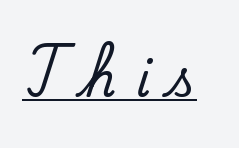
The image shows 47 px serif type; set unusually wide letter spacing (+0.44 em), underlined; low stroke contrast and a small x-height.
